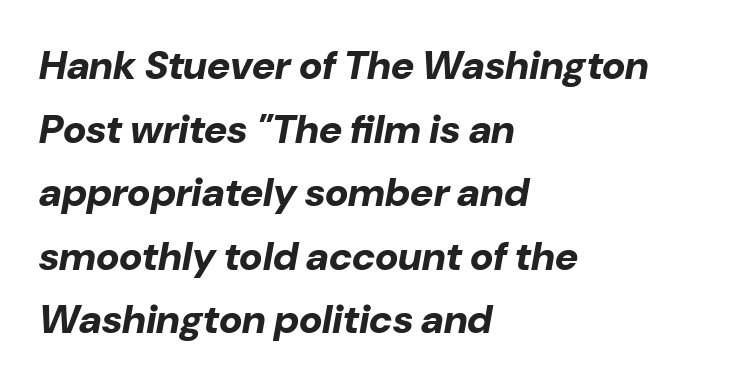
{"italic": "yes", "lean": "right", "slant_degrees": 10, "bold": "yes", "weight": "bold", "width": "normal", "stroke_contrast": "low", "x_height": "medium", "monospaced": "no", "underline": "no", "align": "left", "line_spacing": "normal", "line_spacing_ratio": 1.59, "letter_spacing": "normal", "letter_spacing_em": 0.0, "glyph_px": 40}
